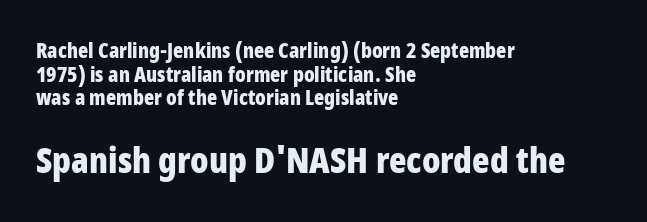
{"serif": "no", "italic": "no", "bold": "yes", "weight": "bold", "width": "condensed", "stroke_contrast": "low", "x_height": "large", "monospaced": "no", "underline": "no", "align": "left", "line_spacing": "tight", "line_spacing_ratio": 1.13, "letter_spacing": "normal", "letter_spacing_em": 0.0, "larger_block": "second", "size_ratio": 1.71, "glyph_px": 36}
